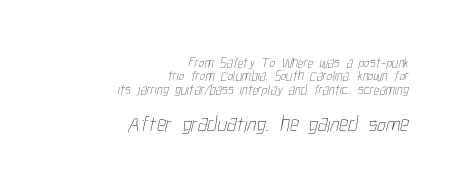
{"bold": "no", "underline": "no", "align": "right", "line_spacing": "tight", "line_spacing_ratio": 0.96, "letter_spacing": "normal", "letter_spacing_em": 0.0, "larger_block": "second", "size_ratio": 1.57, "glyph_px": 22}
